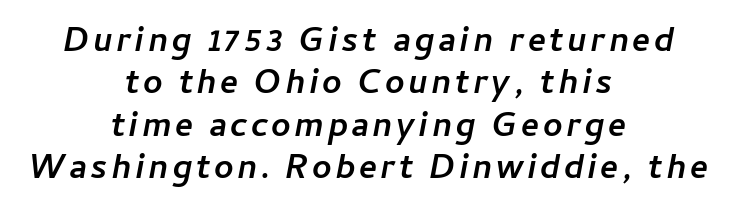
The image shows 34 px semibold type, italic (leaning right); set centered, normal line spacing (1.25x), not underlined; low stroke contrast and a medium x-height.
